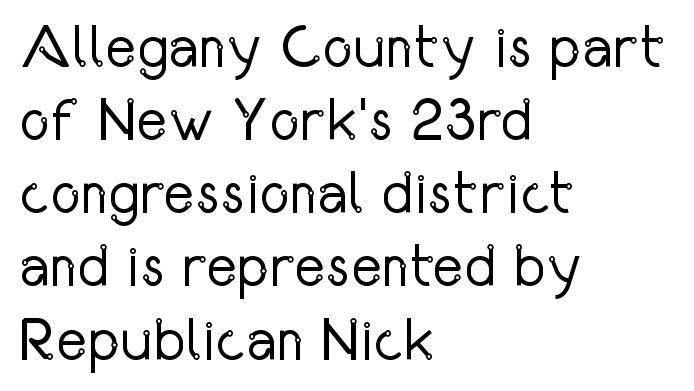
Q: Is the text bold? A: No.
Q: Is the text italic (slanted)? A: No, it is upright.
Q: Is the typeface a serif or a sans-serif typeface? A: Sans-serif.
Q: Is the text underlined? A: No.
Q: How is the paragraph aligned? A: Left-aligned.
Q: Is the spacing between letters normal or unusually wide? A: Normal.
Q: Width (condensed, normal, or wide)? A: Condensed.
Q: Stroke contrast? A: Low.
Q: x-height? A: Medium.
Q: Monospaced? A: No.
